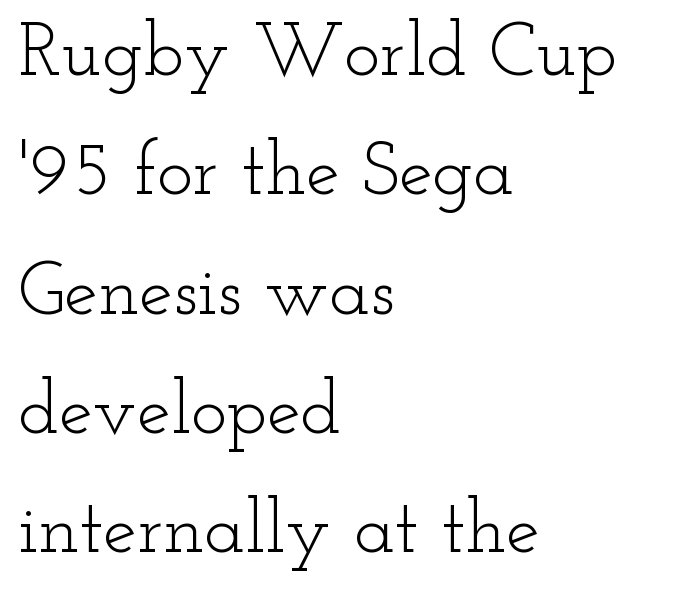
Q: Is the text bold? A: No.
Q: Is the text italic (slanted)? A: No, it is upright.
Q: Is the typeface a serif or a sans-serif typeface? A: Serif.
Q: Is the text underlined? A: No.
Q: How is the paragraph aligned? A: Left-aligned.
Q: Is the spacing between letters normal or unusually wide? A: Normal.
Q: Is the spacing between lines tight, normal or loose? A: Normal.
Q: Width (condensed, normal, or wide)? A: Wide.
Q: Stroke contrast? A: Low.
Q: x-height? A: Small.
Q: Monospaced? A: No.
